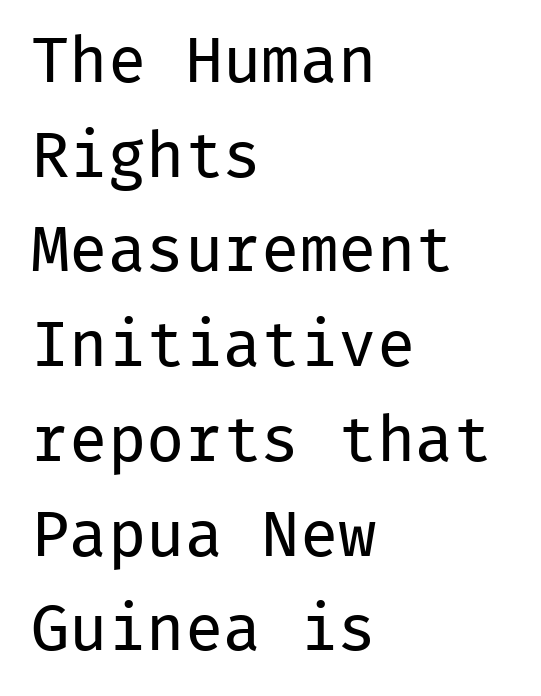
{"serif": "no", "italic": "no", "bold": "no", "weight": "regular", "width": "normal", "stroke_contrast": "low", "x_height": "medium", "monospaced": "yes", "underline": "no", "align": "left", "line_spacing": "normal", "line_spacing_ratio": 1.48, "letter_spacing": "normal", "letter_spacing_em": 0.0, "glyph_px": 64}
